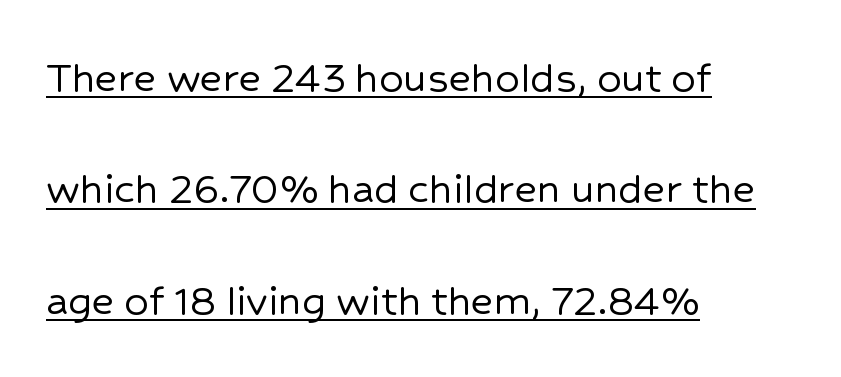
{"serif": "no", "italic": "no", "width": "normal", "stroke_contrast": "low", "x_height": "medium", "monospaced": "no", "underline": "yes", "align": "left", "line_spacing": "loose", "line_spacing_ratio": 2.32, "letter_spacing": "normal", "letter_spacing_em": 0.0, "glyph_px": 48}
